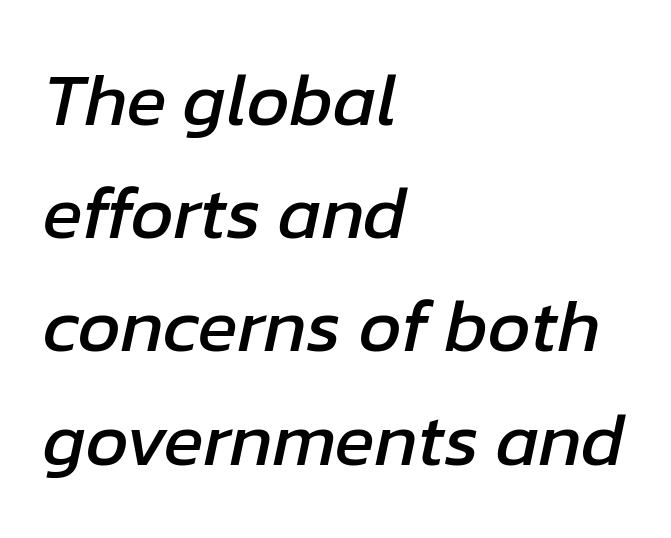
Would a proofreader flag this as italicized? Yes. Standard letterfit; no display-style spreading of the glyphs. The lines in this sample share a left origin and differ only in where they stop. Looks like regular typesetting: each glyph gets only the width it needs.
